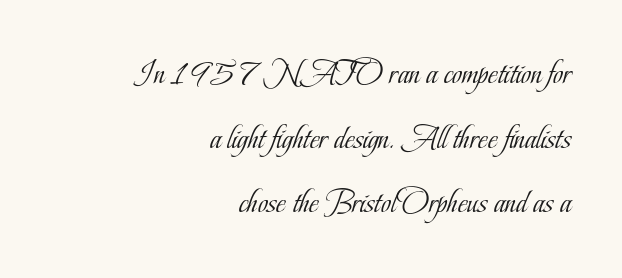
Q: Is the text bold? A: No.
Q: Is the text italic (slanted)? A: Yes.
Q: Is the typeface a serif or a sans-serif typeface? A: Serif.
Q: Is the text underlined? A: No.
Q: How is the paragraph aligned? A: Right-aligned.
Q: Is the spacing between letters normal or unusually wide? A: Normal.
Q: Is the spacing between lines tight, normal or loose? A: Loose.
Q: Width (condensed, normal, or wide)? A: Condensed.
Q: Stroke contrast? A: Low.
Q: x-height? A: Small.
Q: Monospaced? A: No.
